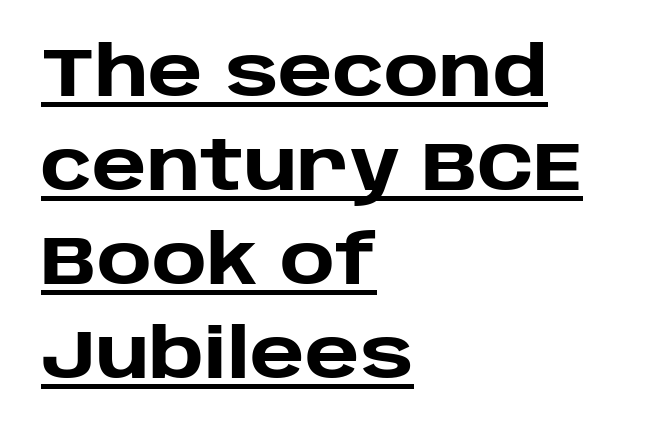
{"serif": "no", "italic": "no", "bold": "yes", "weight": "heavy", "width": "normal", "stroke_contrast": "low", "x_height": "large", "monospaced": "no", "underline": "yes", "align": "left", "line_spacing": "normal", "line_spacing_ratio": 1.36, "letter_spacing": "normal", "letter_spacing_em": 0.0, "glyph_px": 69}
